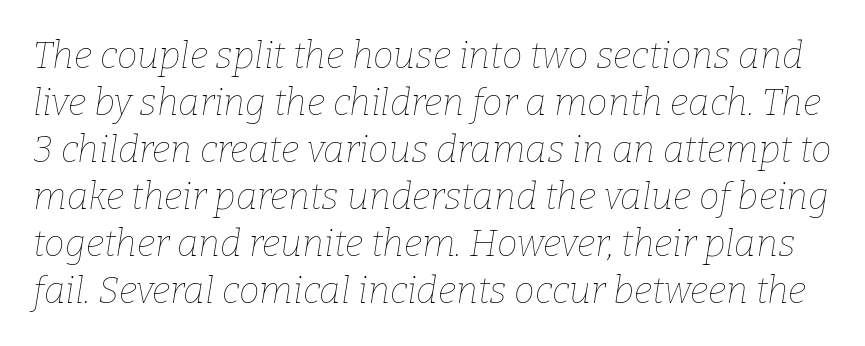
The lettering tilts uniformly, giving the passage an italic look. Nothing unusual about the tracking: characters are spaced as the font intends. Proportional: the letters do not fall into vertical columns. Rows of type keep a routine distance in the vertical direction. Stroke mass is kept to a normal reading level or below. The specimen omits any rule beneath the text block's lines.
